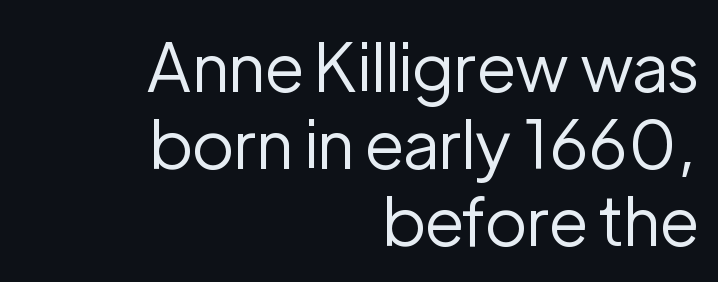
{"serif": "no", "italic": "no", "bold": "no", "weight": "regular", "width": "normal", "stroke_contrast": "low", "x_height": "medium", "monospaced": "no", "underline": "no", "align": "right", "line_spacing": "tight", "line_spacing_ratio": 1.15, "letter_spacing": "normal", "letter_spacing_em": 0.0, "glyph_px": 67}
